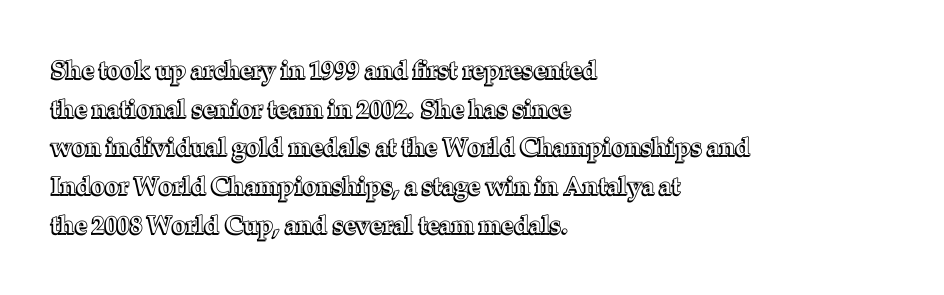
{"italic": "no", "underline": "no", "align": "left", "line_spacing": "normal", "line_spacing_ratio": 1.55, "letter_spacing": "normal", "letter_spacing_em": 0.0, "glyph_px": 25}
